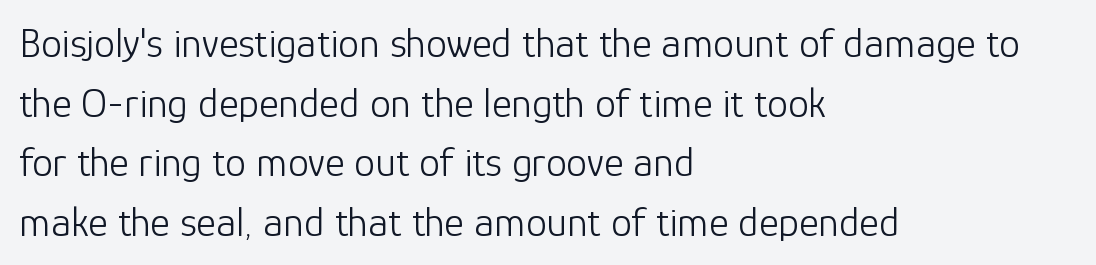
Q: Is the text bold? A: No.
Q: Is the text italic (slanted)? A: No, it is upright.
Q: Is the typeface a serif or a sans-serif typeface? A: Sans-serif.
Q: Is the text underlined? A: No.
Q: How is the paragraph aligned? A: Left-aligned.
Q: Is the spacing between letters normal or unusually wide? A: Normal.
Q: Is the spacing between lines tight, normal or loose? A: Normal.
Q: Width (condensed, normal, or wide)? A: Normal.
Q: Stroke contrast? A: Low.
Q: x-height? A: Medium.
Q: Monospaced? A: No.
